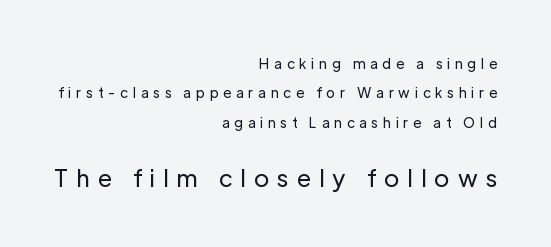
Q: Is the text bold? A: No.
Q: Is the text italic (slanted)? A: No, it is upright.
Q: Is the text underlined? A: No.
Q: How is the paragraph aligned? A: Right-aligned.
Q: Is the spacing between letters normal or unusually wide? A: Unusually wide.
Q: Is the spacing between lines tight, normal or loose? A: Loose.
Q: Which block of text is set in a larger size, the first (top) or the second (bottom)? A: The second (bottom) one.
